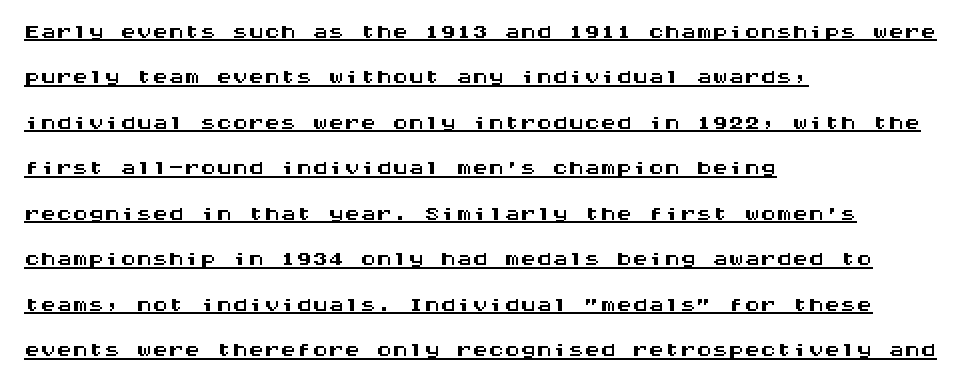
The image shows 32 px wide sans-serif type, upright, monospaced; set left-aligned, normal line spacing (1.42x), normal letter spacing, underlined; medium stroke contrast and a large x-height.
